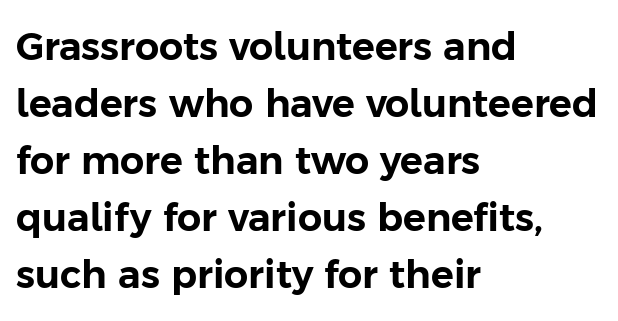
The image shows 38 px sans-serif type, upright; set left-aligned, normal line spacing (1.5x), normal letter spacing, not underlined; low stroke contrast and a medium x-height.
